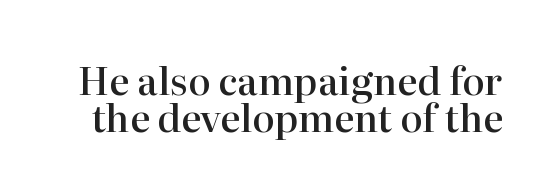
Q: Is the text bold? A: Semi-bold.
Q: Is the text italic (slanted)? A: No, it is upright.
Q: Is the typeface a serif or a sans-serif typeface? A: Serif.
Q: Is the text underlined? A: No.
Q: Is the spacing between letters normal or unusually wide? A: Normal.
Q: Is the spacing between lines tight, normal or loose? A: Tight.
Q: Width (condensed, normal, or wide)? A: Normal.
Q: Stroke contrast? A: High.
Q: x-height? A: Medium.
Q: Monospaced? A: No.
